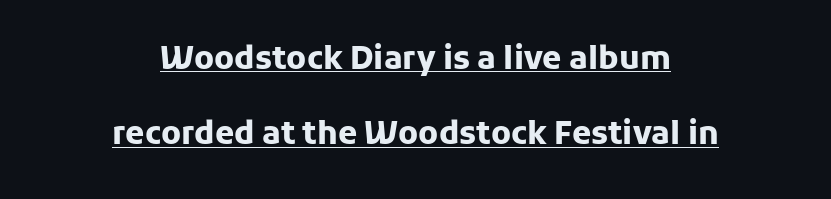
The vertical gap from one line to the next is large. The typography opts for an upright posture over an oblique one. Notice how thick the strokes are: this is what a full bold looks like. This rendering uses center alignment, leaving both contours irregular but symmetric. This sample has the flowing, uneven cadence of proportional lettering.
